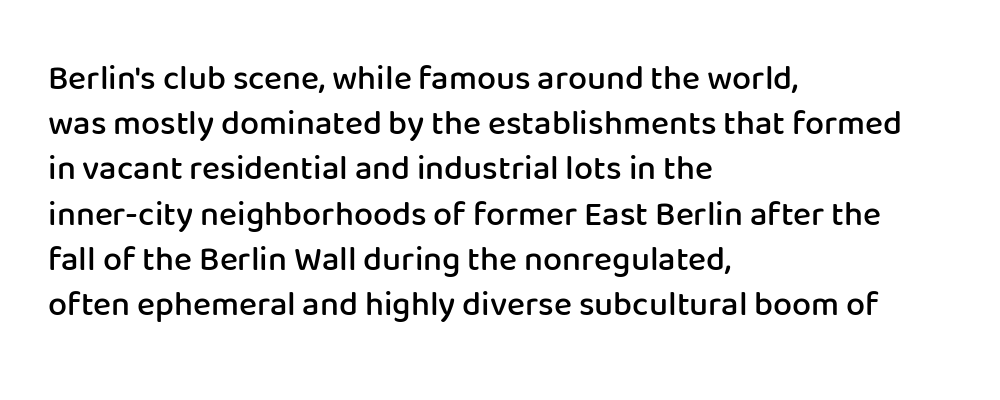
The image shows 34 px semibold sans-serif type, upright; set left-aligned, normal line spacing (1.33x), normal letter spacing, not underlined; low stroke contrast and a medium x-height.
